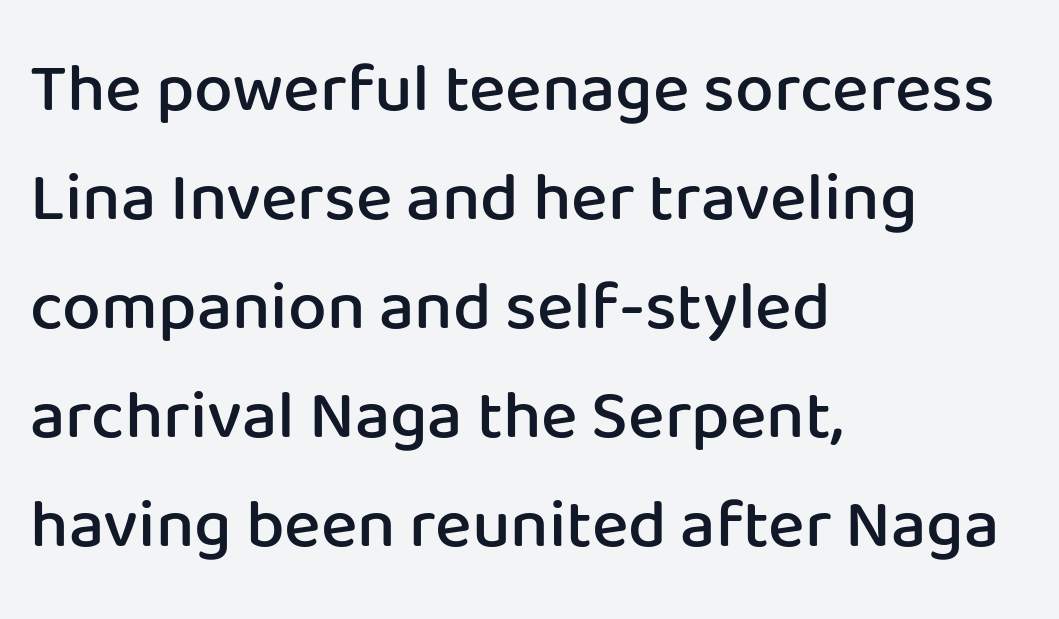
{"serif": "no", "italic": "no", "bold": "semi", "weight": "semibold", "width": "normal", "stroke_contrast": "low", "x_height": "medium", "monospaced": "no", "underline": "no", "align": "left", "line_spacing": "normal", "line_spacing_ratio": 1.58, "letter_spacing": "normal", "letter_spacing_em": 0.0, "glyph_px": 69}
